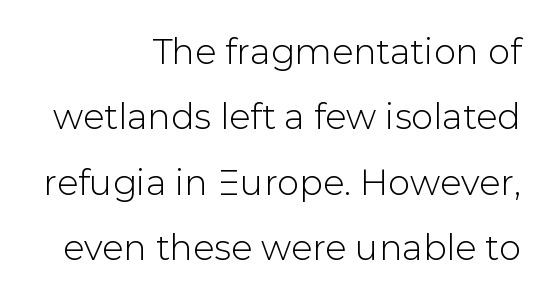
Each word holds together tightly as a unit, with standard inter-letter gaps. What kind of face is this? One without serifs — a sans. All the whitespace from short lines collects on the left. Is this a fixed-width face? No — the glyphs have proportional, varying widths. The baseline area is clear.
